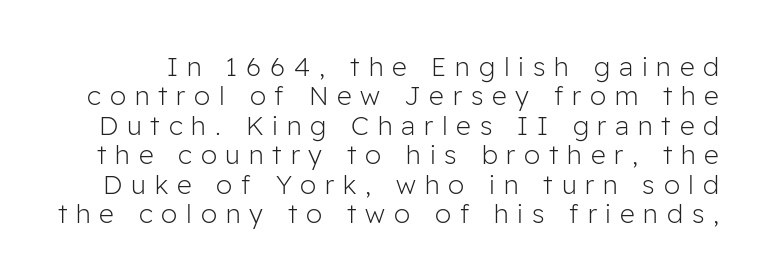
This rendering widens character spacing well past its baseline value. Ordinary non-slanted type is in use. Clear beneath every line of the passage. Heaviness? Minimal to ordinary, like unemphasized prose.
